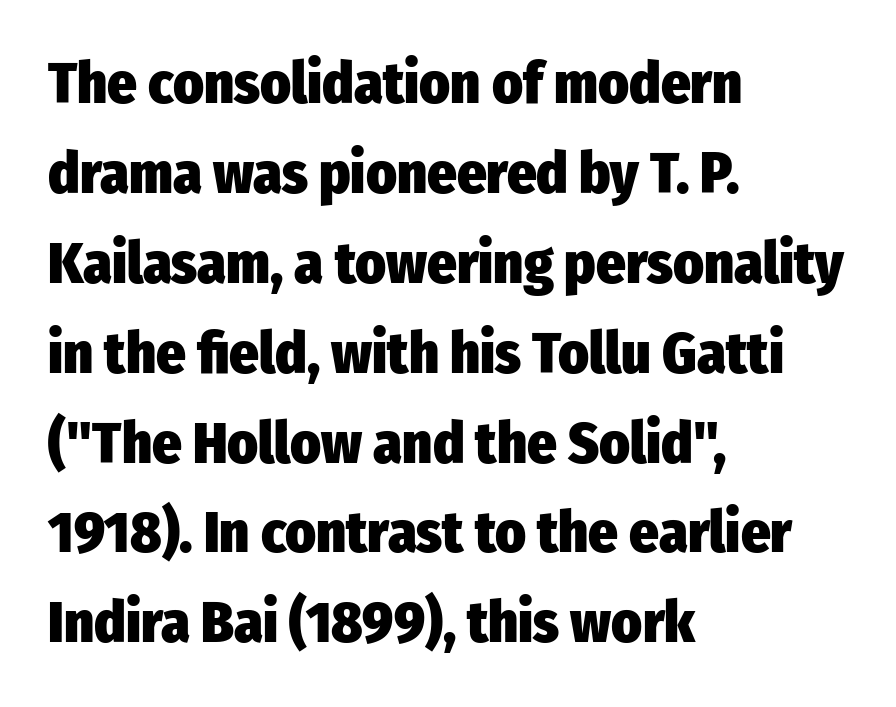
The typesetting leans heavy: a genuine bold. Posture: straight, roman, zero tilt. Do the characters align in a grid? No, the font is proportional. A sans-serif font was chosen for this passage.
